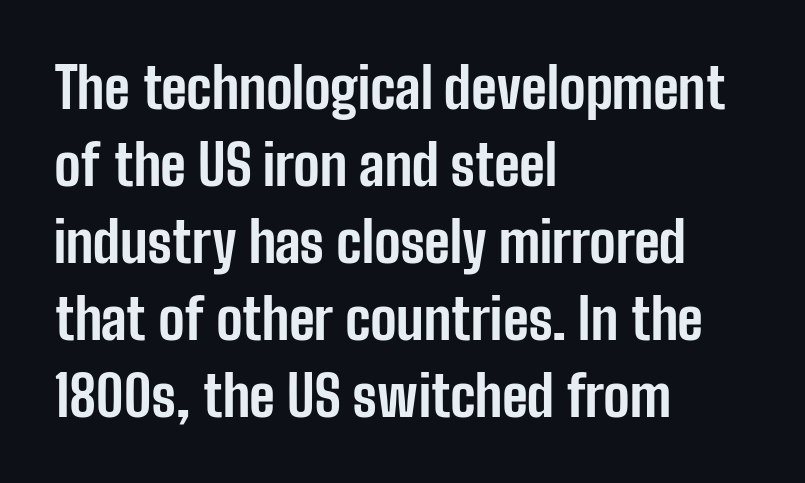
Q: Is the text bold? A: Yes.
Q: Is the text italic (slanted)? A: No, it is upright.
Q: Is the typeface a serif or a sans-serif typeface? A: Sans-serif.
Q: Is the text underlined? A: No.
Q: How is the paragraph aligned? A: Left-aligned.
Q: Is the spacing between letters normal or unusually wide? A: Normal.
Q: Is the spacing between lines tight, normal or loose? A: Normal.
Q: Width (condensed, normal, or wide)? A: Condensed.
Q: Stroke contrast? A: Low.
Q: x-height? A: Medium.
Q: Monospaced? A: No.
